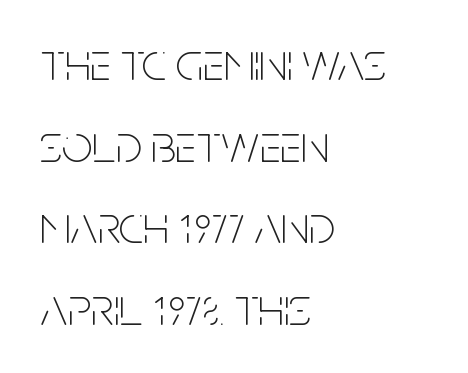
Designer's note — italics off, roman on. This sample is left-justified, so line endings fall wherever the words run out. Just letters on the line, the space beneath them empty. A sans-serif font was chosen for this passage. The vertical gap from one line to the next is medium.
